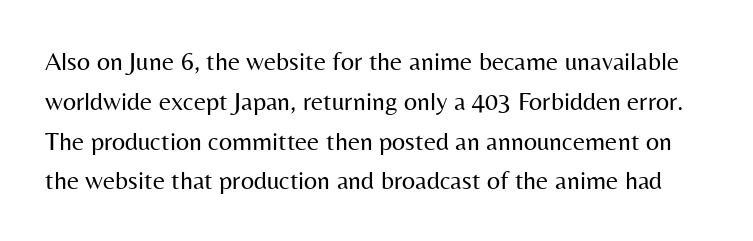
Letters have the restrained weight of plain body copy at most. Is there much room between lines? A standard amount, neither cramped nor airy. The foot of each line stays bare and open. A typesetter would call this zero additional tracking. The letters stand straight up with perfectly vertical stems.
